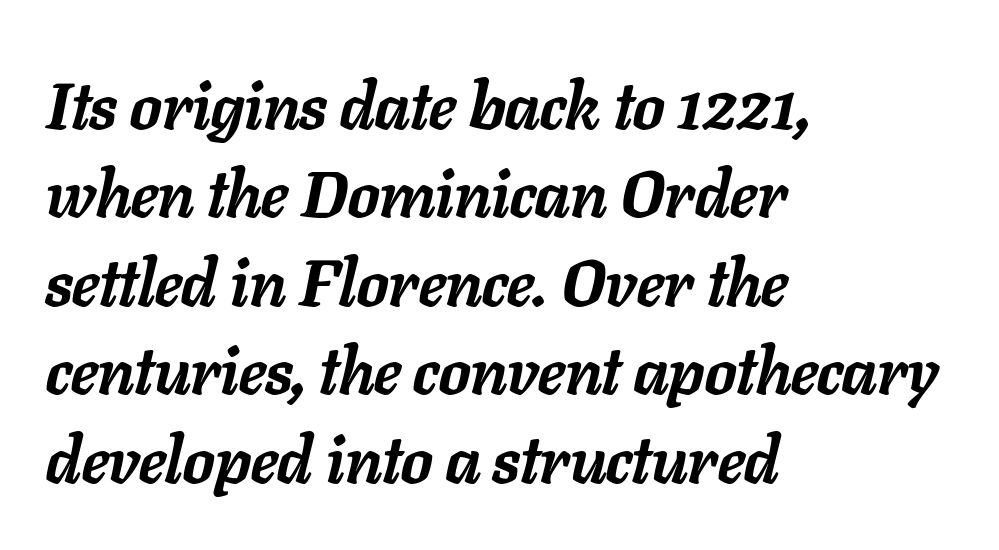
The image shows 66 px semibold type, italic (leaning right); set left-aligned, normal line spacing (1.34x), normal letter spacing, not underlined; low stroke contrast and a medium x-height.
